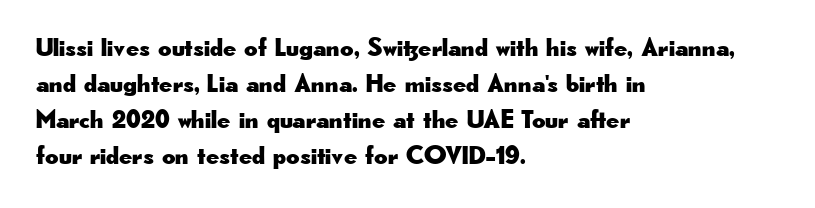
Q: Is the text italic (slanted)? A: No, it is upright.
Q: Is the text underlined? A: No.
Q: How is the paragraph aligned? A: Left-aligned.
Q: Is the spacing between letters normal or unusually wide? A: Normal.
Q: Is the spacing between lines tight, normal or loose? A: Normal.
